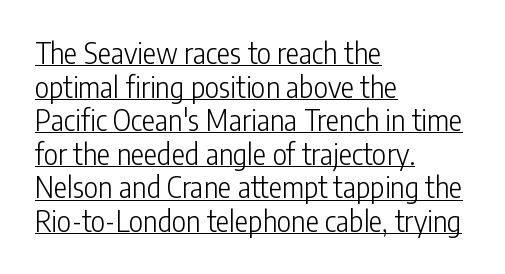
Q: Is the text bold? A: No.
Q: Is the text italic (slanted)? A: No, it is upright.
Q: Is the typeface a serif or a sans-serif typeface? A: Sans-serif.
Q: Is the text underlined? A: Yes.
Q: How is the paragraph aligned? A: Left-aligned.
Q: Is the spacing between letters normal or unusually wide? A: Normal.
Q: Width (condensed, normal, or wide)? A: Condensed.
Q: Stroke contrast? A: Low.
Q: x-height? A: Medium.
Q: Monospaced? A: No.
